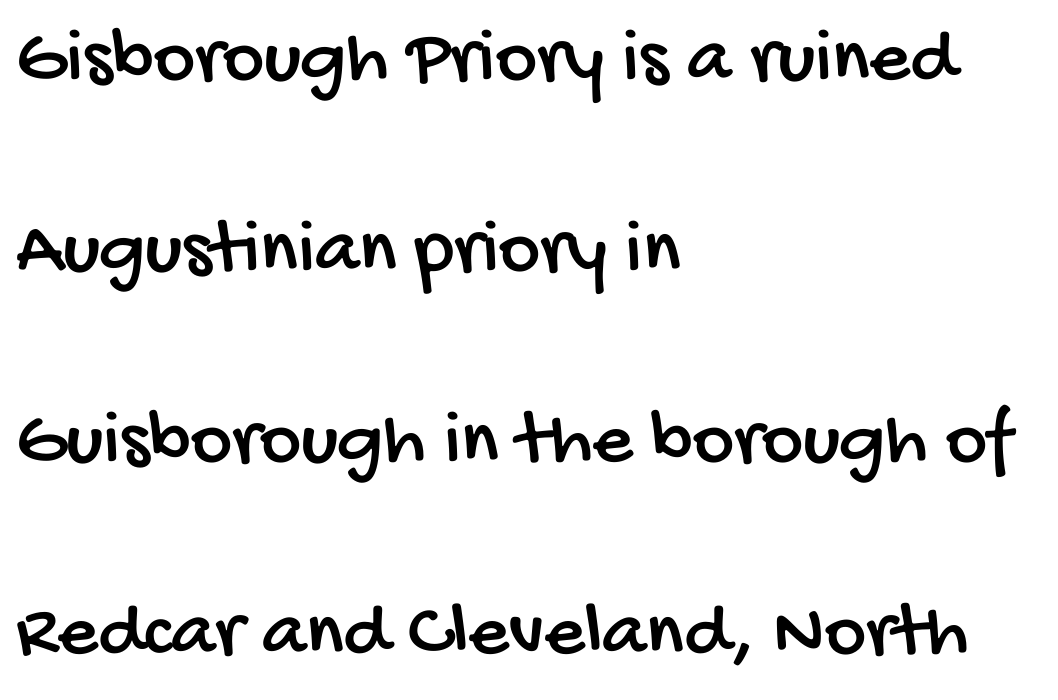
The passage is arranged the way most books set body copy — flush left. Letters rest on an invisible, unmarked baseline. A typesetter would call this zero additional tracking. Looks like regular typesetting: each glyph gets only the width it needs. The designer dialed line spacing up above the default.
